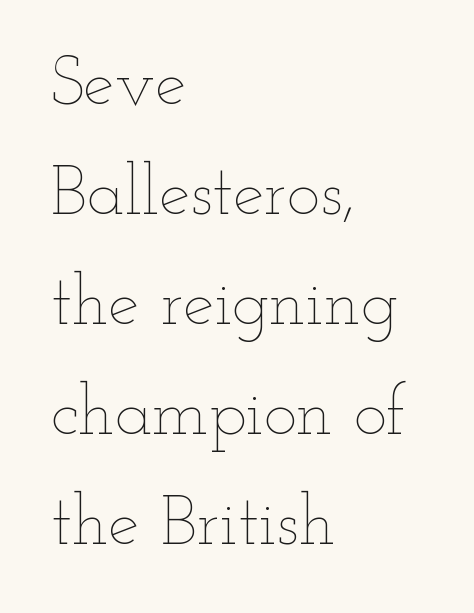
The image shows 70 px thin, wide type, upright; set left-aligned, normal line spacing (1.57x), normal letter spacing, not underlined; low stroke contrast and a small x-height.
